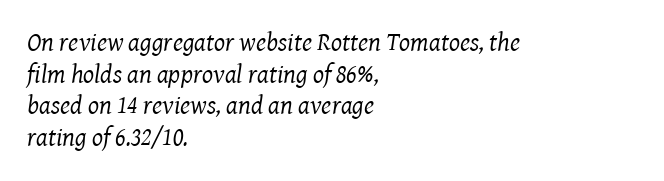
{"italic": "yes", "lean": "right", "slant_degrees": 8, "bold": "no", "underline": "no", "align": "left", "line_spacing_ratio": 1.22, "letter_spacing": "normal", "letter_spacing_em": 0.0, "glyph_px": 26}
